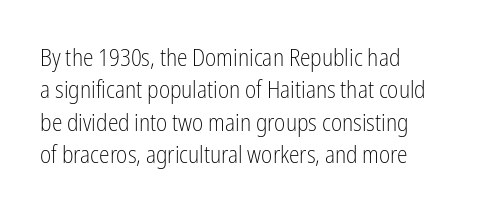
The image shows 24 px text type, upright; set left-aligned, normal line spacing (1.35x), normal letter spacing, not underlined.
